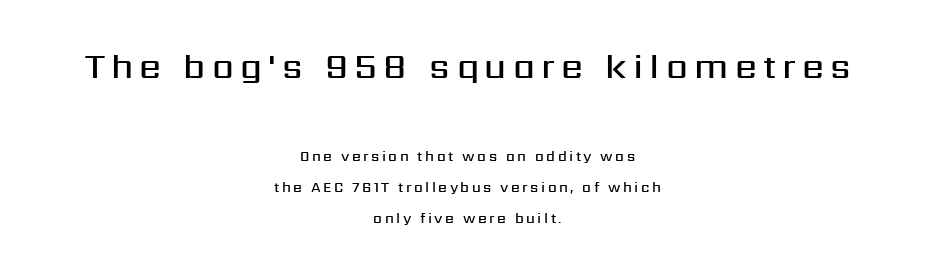
{"serif": "no", "italic": "no", "bold": "semi", "weight": "semibold", "width": "normal", "stroke_contrast": "medium", "x_height": "medium", "monospaced": "no", "underline": "no", "align": "center", "line_spacing": "loose", "line_spacing_ratio": 2.21, "larger_block": "first", "size_ratio": 2.5, "glyph_px": 35}
